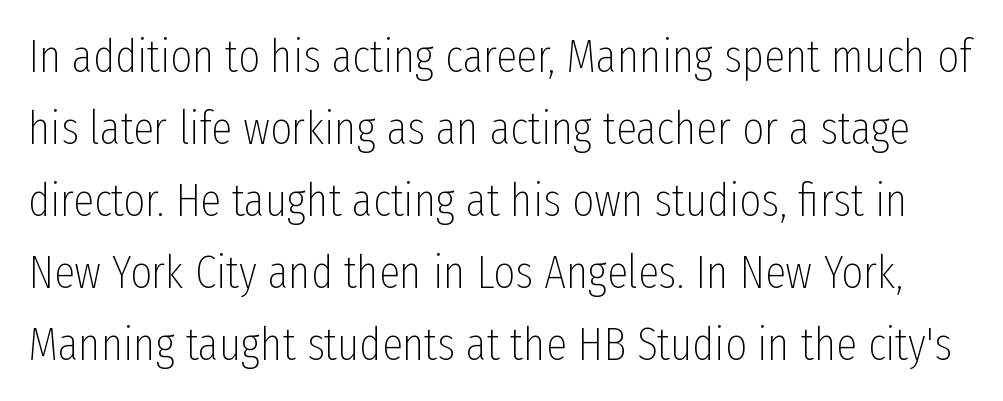
{"serif": "no", "italic": "no", "bold": "no", "weight": "thin", "width": "condensed", "stroke_contrast": "low", "x_height": "medium", "monospaced": "no", "underline": "no", "line_spacing": "normal", "line_spacing_ratio": 1.53, "letter_spacing": "normal", "letter_spacing_em": 0.0, "glyph_px": 47}
